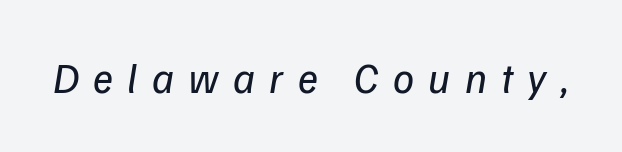
The image shows 42 px regular-weight type, italic (leaning right); set unusually wide letter spacing (+0.34 em), not underlined; low stroke contrast and a medium x-height.
